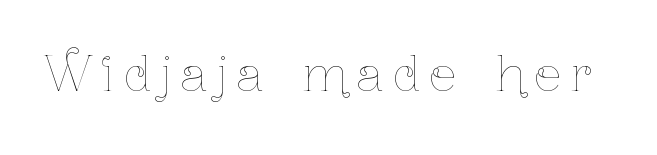
The image shows 47 px thin, condensed type, upright; set unusually wide letter spacing (+0.22 em), not underlined; low stroke contrast and a medium x-height.
